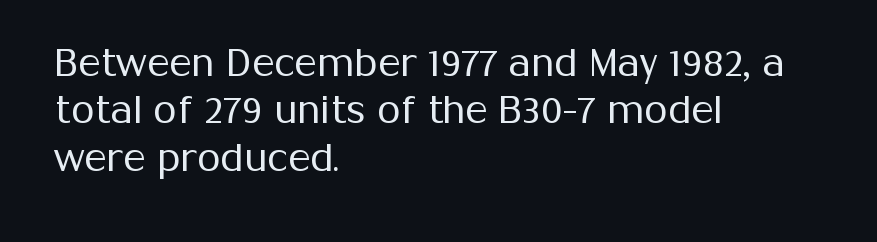
The image shows 38 px regular-weight sans-serif type, upright; set left-aligned, normal line spacing (1.25x), normal letter spacing, not underlined; medium stroke contrast and a medium x-height.
